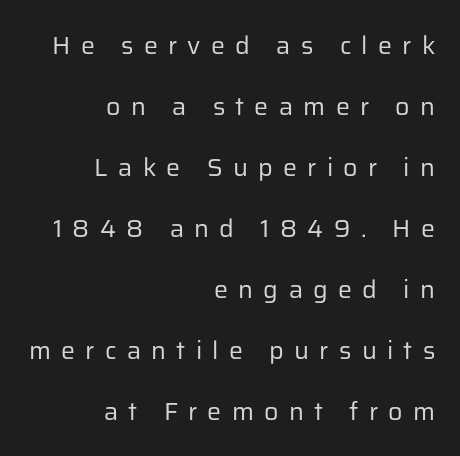
The letters stand straight up with perfectly vertical stems. Leading is clearly above the norm, producing a sparse column. Is the type heavy? It reads as light-to-regular instead. Right-aligned paragraph, ragged on the left.
